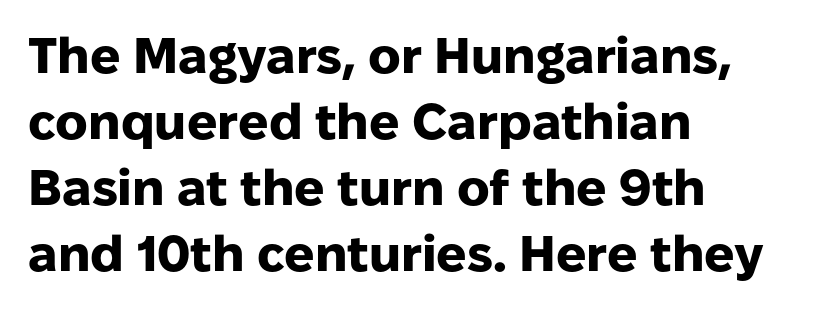
The text was rendered using a sans face with plain stroke endings. The face used here is proportionally spaced, like ordinary book or web type. Heft: maximum for text — a bold. It's the straight-up-and-down kind of type. The glyphs are unaccompanied by any horizontal stroke below them.
